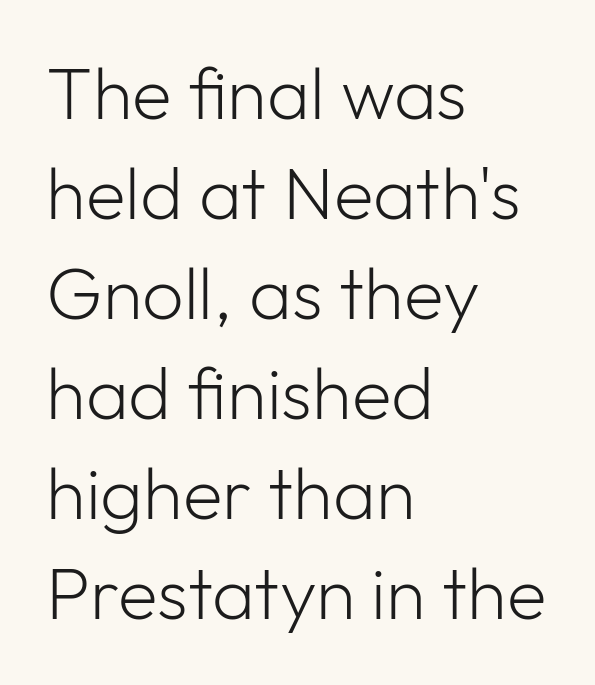
Q: Is the text bold? A: No.
Q: Is the text italic (slanted)? A: No, it is upright.
Q: Is the typeface a serif or a sans-serif typeface? A: Sans-serif.
Q: Is the text underlined? A: No.
Q: How is the paragraph aligned? A: Left-aligned.
Q: Is the spacing between letters normal or unusually wide? A: Normal.
Q: Is the spacing between lines tight, normal or loose? A: Normal.
Q: Width (condensed, normal, or wide)? A: Normal.
Q: Stroke contrast? A: Low.
Q: x-height? A: Medium.
Q: Monospaced? A: No.
